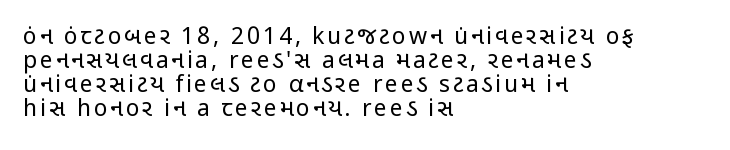
Q: Is the text bold? A: No.
Q: Is the text italic (slanted)? A: No, it is upright.
Q: Is the text underlined? A: No.
Q: How is the paragraph aligned? A: Left-aligned.
Q: Is the spacing between lines tight, normal or loose? A: Tight.
